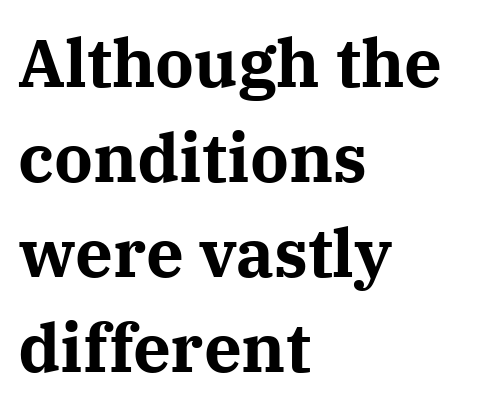
The image shows 67 px bold serif type, upright; set left-aligned, normal line spacing (1.42x), normal letter spacing, not underlined; medium stroke contrast and a medium x-height.
